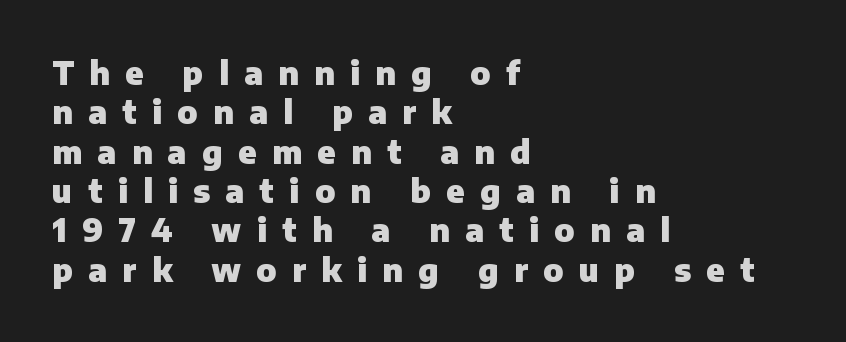
The image shows 32 px heavy sans-serif type, upright; set left-aligned, line spacing 1.23x, unusually wide letter spacing (+0.48 em), not underlined; low stroke contrast and a medium x-height.
